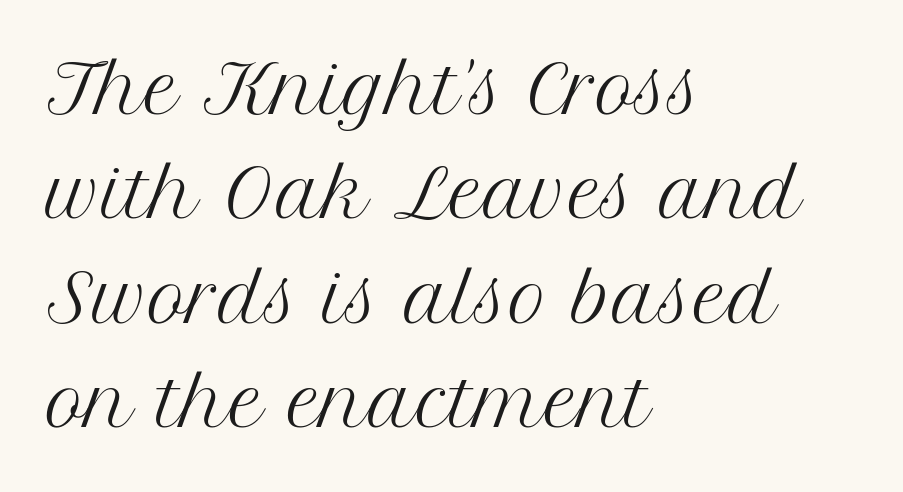
Horizontal bands of white between lines are of average thickness. Standard letterfit; no display-style spreading of the glyphs. One-word summary of the alignment: left. Do the characters align in a grid? No, the font is proportional. Type without underlining.
